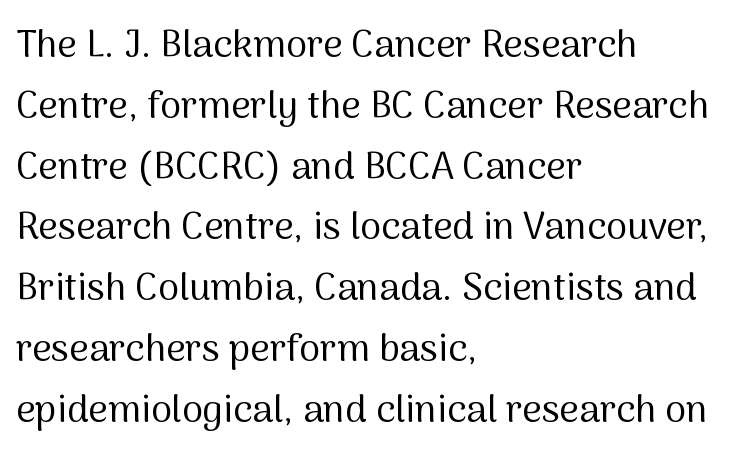
Heaviness? Minimal to ordinary, like unemphasized prose. No extra tracking has been applied to these lines. No italicization has been applied; the sample stays upright. The string is rendered with underlining switched off. The letters carry no serifs — their stems end cleanly without finishing strokes. Left-aligned paragraph, ragged on the right.
